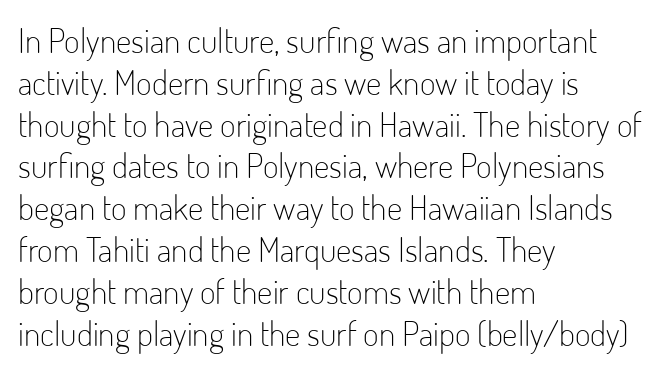
The glyphs are unaccompanied by any horizontal stroke below them. Is this a heavy cut? Hardly; it is regular or lighter. The lines in this sample share a left origin and differ only in where they stop. The typography opts for an upright posture over an oblique one. Typographically, this falls in the sans-serif category. How are the letters spaced? Ordinarily, with no added tracking.
